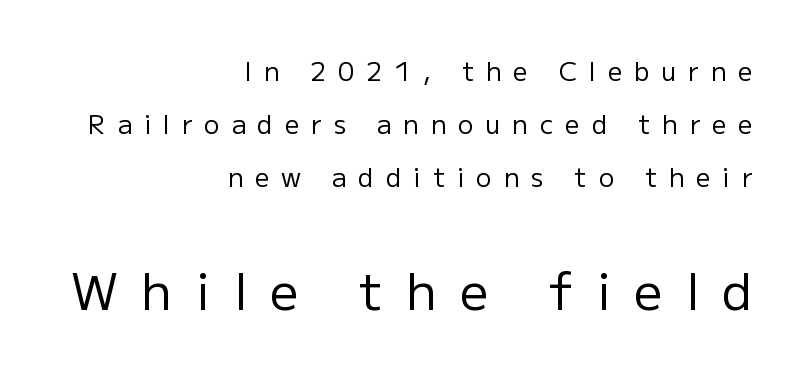
Here the designer chose a conventional face with non-uniform glyph widths. Does the copy run flush right? Yes — the right margin is perfectly even. Nothing sits at the stroke ends, so this counts as sans-serif. Tall strokes in this sample are plumb rather than angled. Just letters on the line, the space beneath them empty. Stem width sits at or under what a default text font uses.
